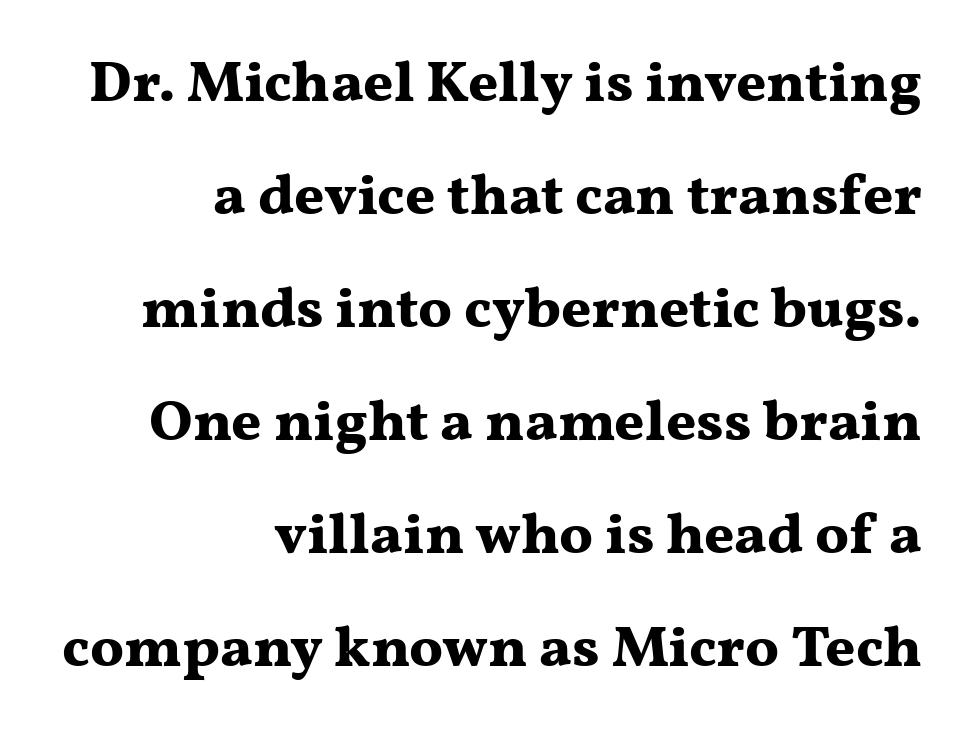
Q: Is the text bold? A: Yes.
Q: Is the text italic (slanted)? A: No, it is upright.
Q: Is the typeface a serif or a sans-serif typeface? A: Serif.
Q: Is the text underlined? A: No.
Q: How is the paragraph aligned? A: Right-aligned.
Q: Is the spacing between letters normal or unusually wide? A: Normal.
Q: Is the spacing between lines tight, normal or loose? A: Loose.
Q: Width (condensed, normal, or wide)? A: Wide.
Q: Stroke contrast? A: Medium.
Q: x-height? A: Medium.
Q: Monospaced? A: No.
